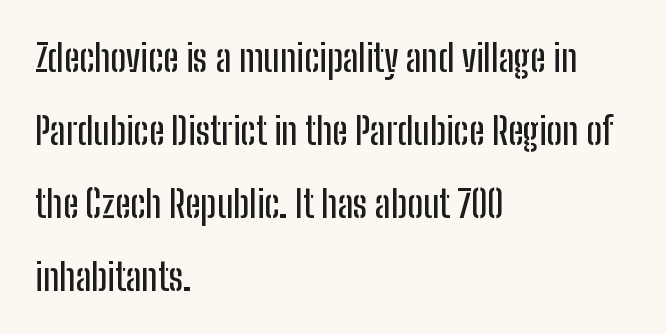
Q: Is the text italic (slanted)? A: No, it is upright.
Q: Is the typeface a serif or a sans-serif typeface? A: Sans-serif.
Q: Is the text underlined? A: No.
Q: How is the paragraph aligned? A: Left-aligned.
Q: Is the spacing between letters normal or unusually wide? A: Normal.
Q: Is the spacing between lines tight, normal or loose? A: Loose.
Q: Width (condensed, normal, or wide)? A: Condensed.
Q: Stroke contrast? A: Low.
Q: x-height? A: Medium.
Q: Monospaced? A: No.
